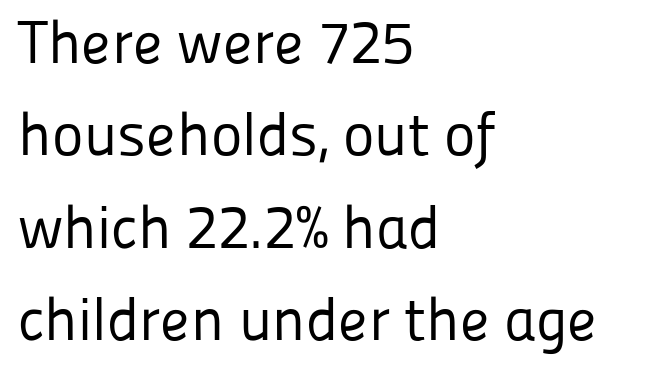
Vertically, the passage feels balanced, rows spaced as you'd expect. Posture: upright roman. There is no visible air inserted between adjacent glyphs. This sample has the flowing, uneven cadence of proportional lettering.
